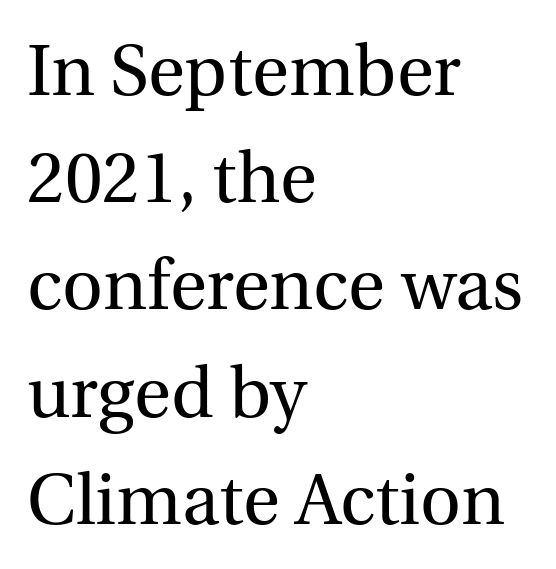
The image shows 71 px regular-weight serif type, upright; set left-aligned, normal line spacing (1.51x), normal letter spacing, not underlined; a medium x-height.
